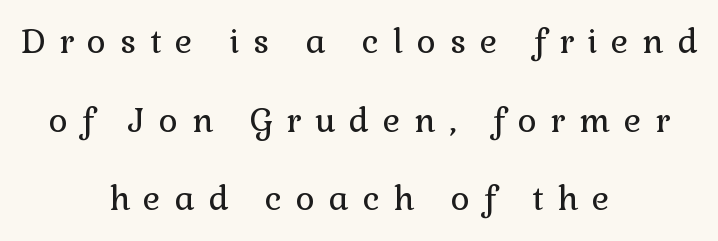
Q: Is the text bold? A: No.
Q: Is the text italic (slanted)? A: No, it is upright.
Q: Is the typeface a serif or a sans-serif typeface? A: Serif.
Q: Is the text underlined? A: No.
Q: How is the paragraph aligned? A: Centered.
Q: Is the spacing between letters normal or unusually wide? A: Unusually wide.
Q: Is the spacing between lines tight, normal or loose? A: Loose.
Q: Width (condensed, normal, or wide)? A: Normal.
Q: x-height? A: Medium.
Q: Monospaced? A: No.
